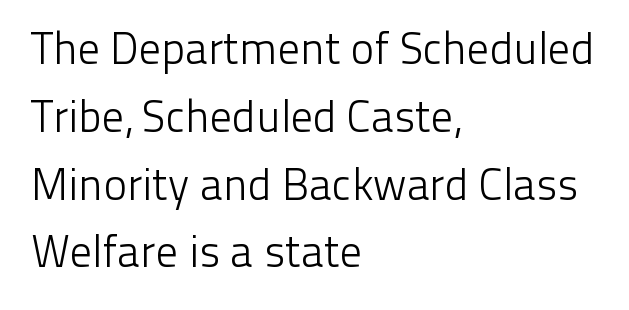
The image shows 44 px light sans-serif type, upright; set left-aligned, normal line spacing (1.54x), normal letter spacing, not underlined; low stroke contrast and a medium x-height.
